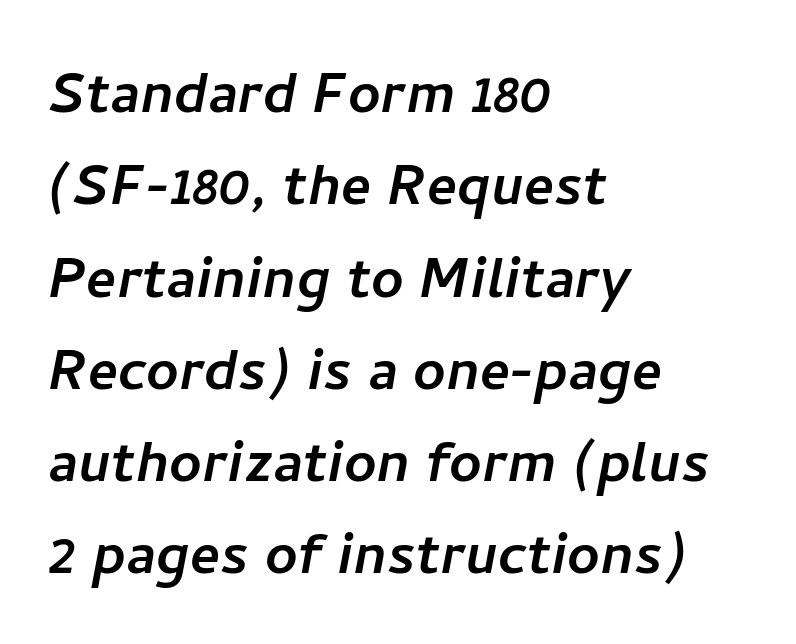
Q: Is the typeface a serif or a sans-serif typeface? A: Sans-serif.
Q: Is the text underlined? A: No.
Q: How is the paragraph aligned? A: Left-aligned.
Q: Is the spacing between letters normal or unusually wide? A: Normal.
Q: Is the spacing between lines tight, normal or loose? A: Normal.
Q: Width (condensed, normal, or wide)? A: Normal.
Q: Stroke contrast? A: Low.
Q: x-height? A: Medium.
Q: Monospaced? A: No.
